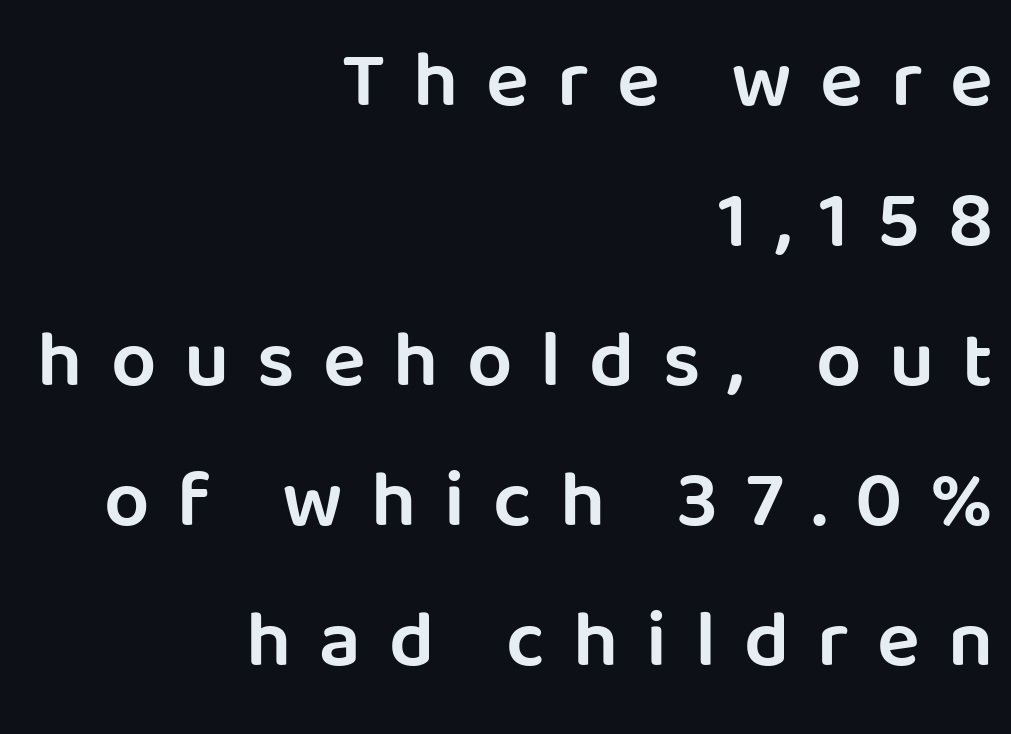
{"serif": "no", "italic": "no", "bold": "semi", "weight": "semibold", "width": "normal", "stroke_contrast": "low", "x_height": "large", "monospaced": "no", "underline": "no", "align": "right", "line_spacing_ratio": 1.75, "letter_spacing": "wide", "letter_spacing_em": 0.35, "glyph_px": 80}
